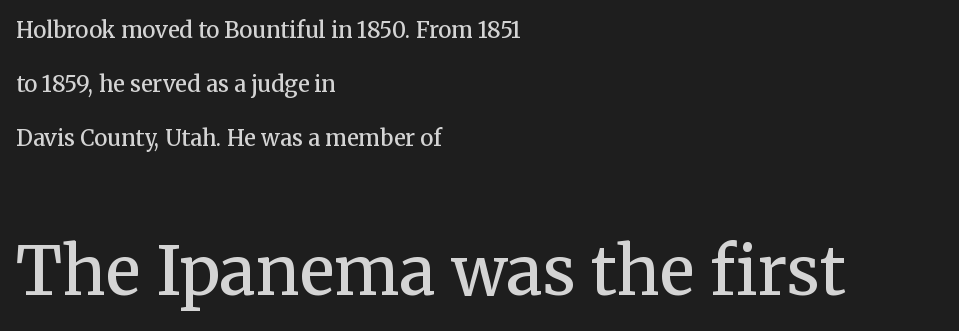
Q: Is the text bold? A: Semi-bold.
Q: Is the text italic (slanted)? A: No, it is upright.
Q: Is the typeface a serif or a sans-serif typeface? A: Serif.
Q: Is the text underlined? A: No.
Q: How is the paragraph aligned? A: Left-aligned.
Q: Is the spacing between letters normal or unusually wide? A: Normal.
Q: Is the spacing between lines tight, normal or loose? A: Loose.
Q: Which block of text is set in a larger size, the first (top) or the second (bottom)? A: The second (bottom) one.
Q: Width (condensed, normal, or wide)? A: Normal.
Q: Stroke contrast? A: Medium.
Q: x-height? A: Medium.
Q: Monospaced? A: No.
